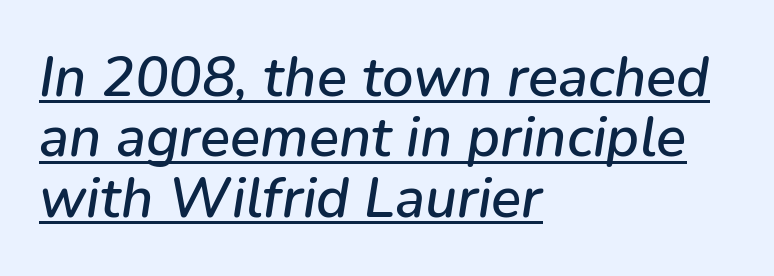
Q: Is the text italic (slanted)? A: Yes, it leans right by about 9 degrees.
Q: Is the text underlined? A: Yes.
Q: How is the paragraph aligned? A: Left-aligned.
Q: Is the spacing between letters normal or unusually wide? A: Normal.
Q: Is the spacing between lines tight, normal or loose? A: Tight.
Q: Width (condensed, normal, or wide)? A: Normal.
Q: Stroke contrast? A: Low.
Q: x-height? A: Medium.
Q: Monospaced? A: No.
